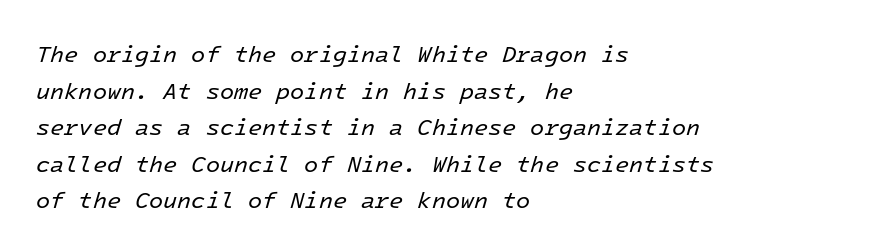
{"italic": "yes", "lean": "right", "slant_degrees": 16, "bold": "no", "underline": "no", "align": "left", "line_spacing": "normal", "line_spacing_ratio": 1.59, "letter_spacing": "normal", "letter_spacing_em": 0.0, "glyph_px": 23}
